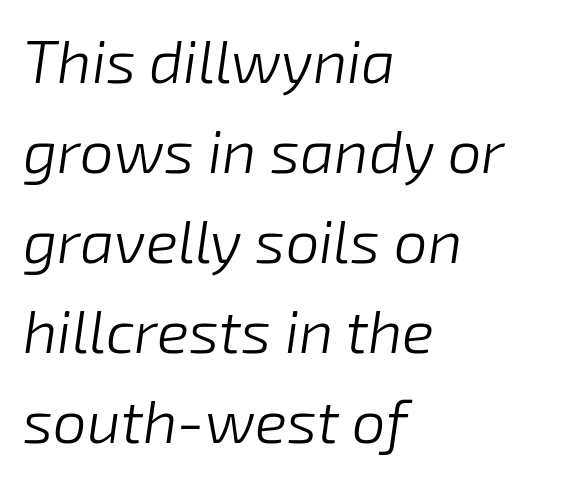
Visually the block forms a straight wall on the left and a jagged coastline on the right. Does the leading feel generous? No, just average. Here the designer chose a conventional face with non-uniform glyph widths. Posture: slanted. No word sits above an underline.
